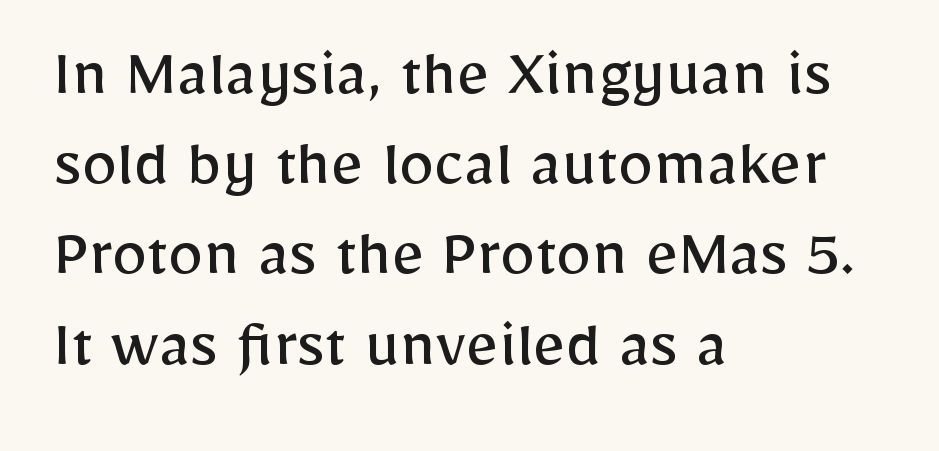
{"serif": "no", "italic": "no", "bold": "no", "weight": "regular", "width": "normal", "stroke_contrast": "low", "x_height": "medium", "monospaced": "no", "underline": "no", "align": "left", "line_spacing": "normal", "line_spacing_ratio": 1.27, "letter_spacing": "normal", "letter_spacing_em": 0.0, "glyph_px": 71}
